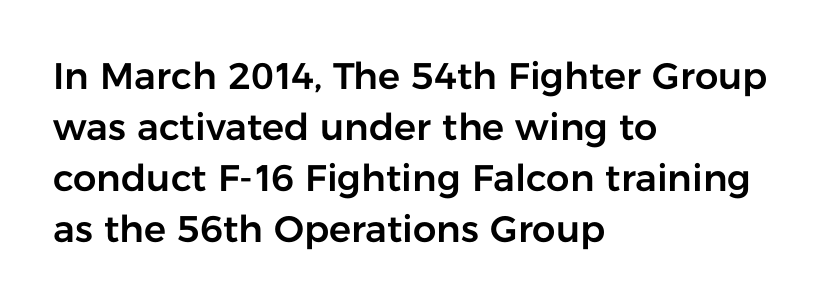
Stroke terminals: plain, sans-serif. Ordinary non-slanted type is in use. Notice how descenders clear the ascenders below comfortably — that's standard leading. Short note: letters normally spaced. Spacing verdict: proportional, widths tailored to each character.
